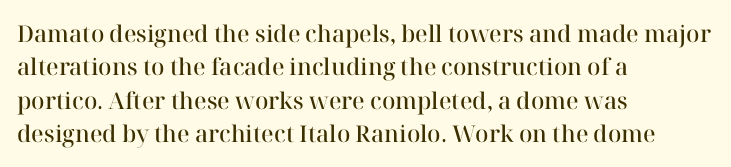
The line-height multiplier appears to be the usual default. The type is set solid horizontally, with unmodified tracking. This rendering uses left alignment, leaving the right contour irregular. Posture: vertical. Underlining? Definitely not there. The sample has been set in demibold, a notch under bold.
